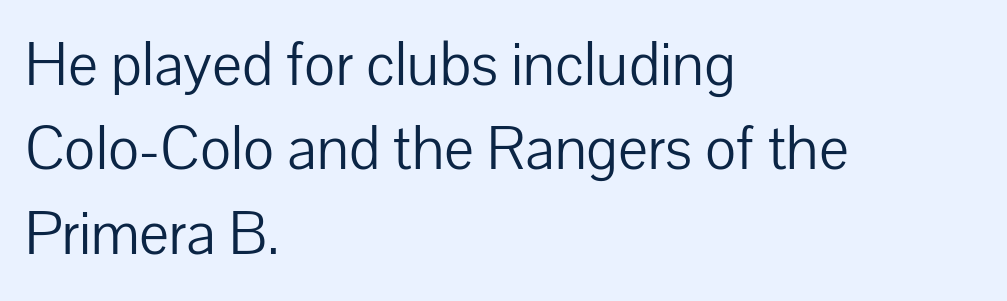
Posture: straight, roman, zero tilt. Ink coverage per letter is moderate at most. The baseline area is clear. Tracking here is standard; glyphs follow each other at the usual distance. A normal amount of white space separates one row of letters from the next.
